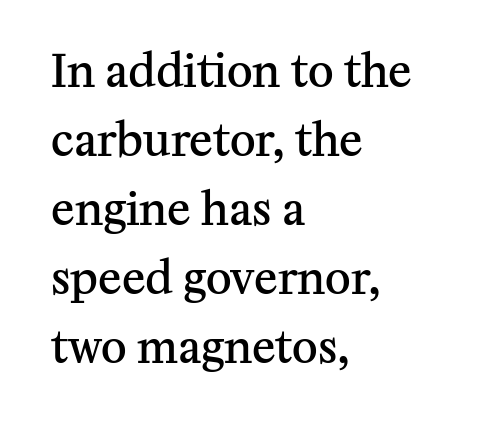
Where is the straight margin? On the left. Default kerning and tracking; the words read as compact shapes. The specimen reads as upright at a glance. The letters advance in unequal steps, a hallmark of proportional type.
